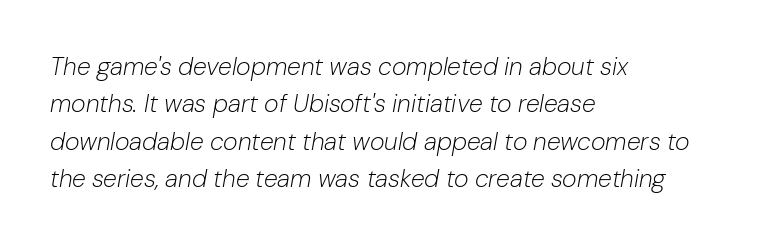
Each stroke keeps to a modest, everyday thickness or less. Casual observation: everything's shoved over to the left. Yep, that's italic — everything's leaning. The space beneath each line is pristine and unruled.
